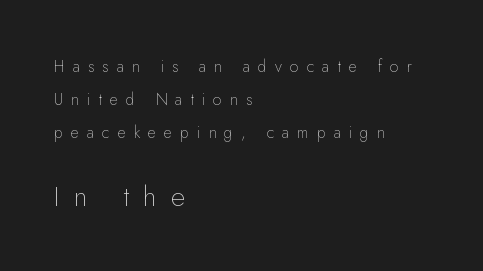
Weight class: somewhere from thin through regular. The text block is weighted toward the left margin, trailing off unevenly rightward. The face used here is a sans, in the tradition of grotesques and geometrics. The designer gave the closing block more size than the opening block.
